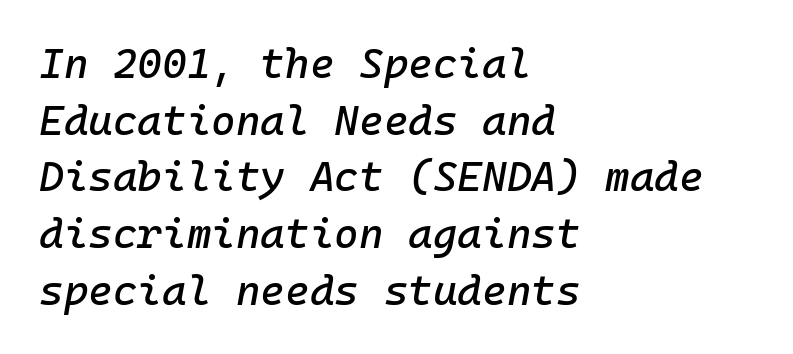
Q: Is the text italic (slanted)? A: Yes, it leans right by about 10 degrees.
Q: Is the text underlined? A: No.
Q: How is the paragraph aligned? A: Left-aligned.
Q: Is the spacing between letters normal or unusually wide? A: Normal.
Q: Is the spacing between lines tight, normal or loose? A: Normal.
Q: Width (condensed, normal, or wide)? A: Normal.
Q: Stroke contrast? A: Low.
Q: x-height? A: Medium.
Q: Monospaced? A: Yes.
